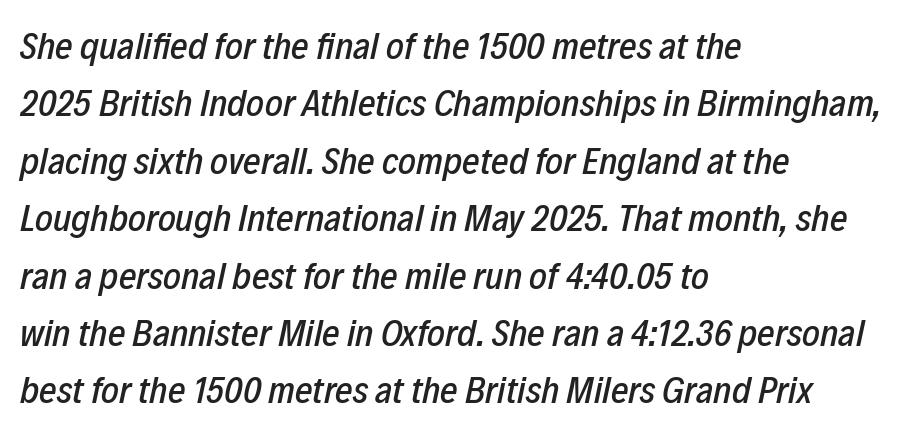
Tracking value appears to be zero — textbook default spacing. Successive baselines arrive at the customary interval. The rendering anchors every line to the left-hand side. The passage shown is not underscored anywhere.
